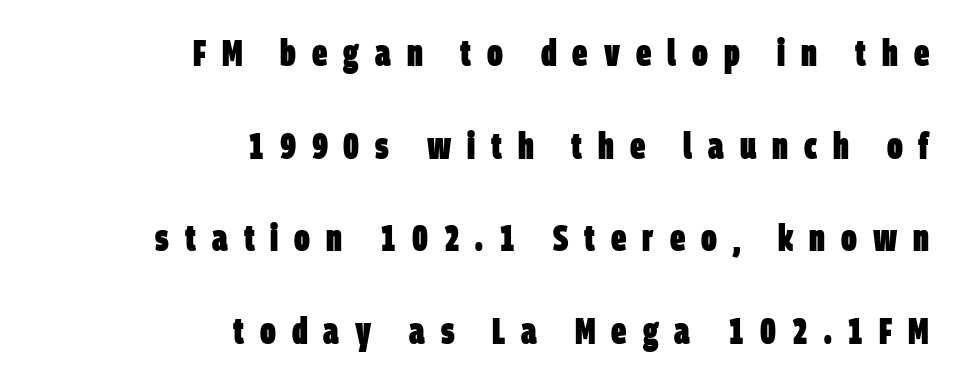
{"serif": "no", "bold": "yes", "weight": "heavy", "width": "condensed", "stroke_contrast": "low", "x_height": "large", "monospaced": "no", "underline": "no", "align": "right", "line_spacing": "loose", "line_spacing_ratio": 2.44, "letter_spacing": "wide", "letter_spacing_em": 0.42, "glyph_px": 38}
